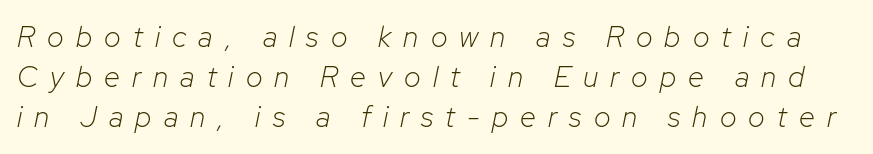
Heaviness? Minimal to ordinary, like unemphasized prose. The whole block is typeset with a tilt. Each letter keeps its own natural width here, so spacing adapts to shape. Check the space under the baseline: it is left empty. Look at the tracking — it's clearly loosened, letters drifting apart. How would I describe the line gaps? Plain and ordinary.
